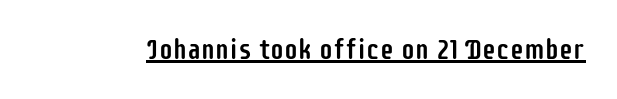
The image shows 28 px condensed sans-serif type, upright; set normal letter spacing, underlined; low stroke contrast and a large x-height.
